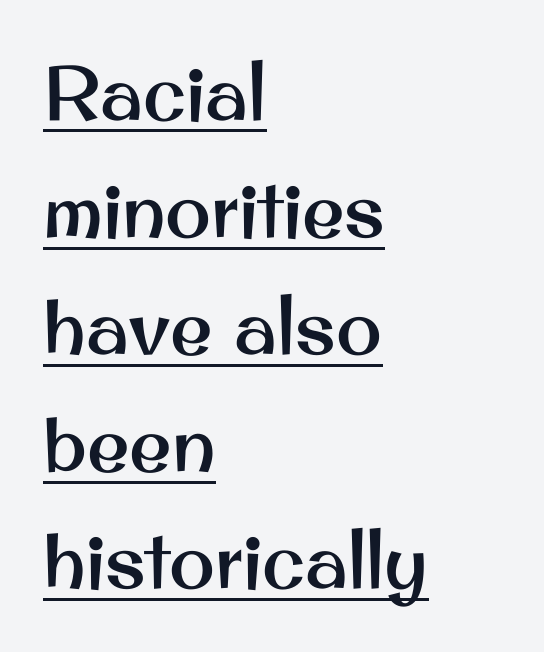
The characters display no serif detailing; their extremities are plain. Beneath each row of characters lies a ruled line. The letterforms sit shoulder to shoulder at normal distance. The lettering holds an erect, upright posture throughout. Each letter keeps its own natural width here, so spacing adapts to shape. Which margin do the lines hug? The left one — the right edge is uneven.
